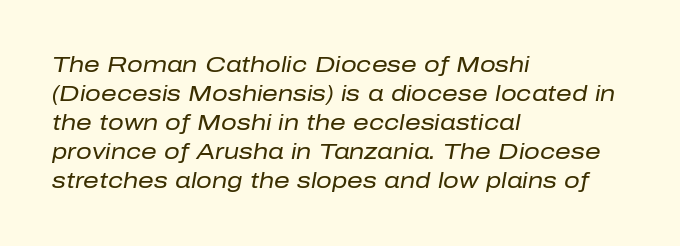
Q: Is the text bold? A: No.
Q: Is the text italic (slanted)? A: Yes, it leans right by about 10 degrees.
Q: Is the text underlined? A: No.
Q: How is the paragraph aligned? A: Left-aligned.
Q: Is the spacing between letters normal or unusually wide? A: Normal.
Q: Is the spacing between lines tight, normal or loose? A: Normal.
